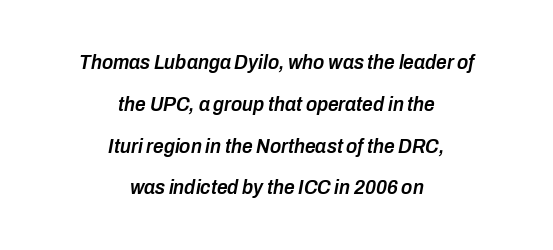
The image shows 21 px text type, italic (leaning right); set centered, loose line spacing (1.99x), normal letter spacing, not underlined.
